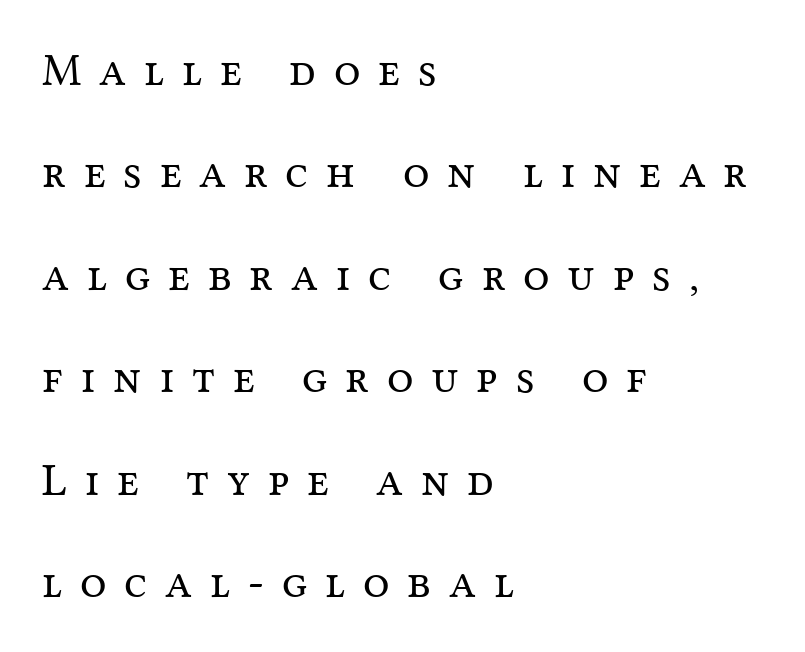
The image shows 47 px regular-weight serif type, upright; set left-aligned, loose line spacing (2.18x), unusually wide letter spacing (+0.38 em), not underlined; medium stroke contrast and a medium x-height.
